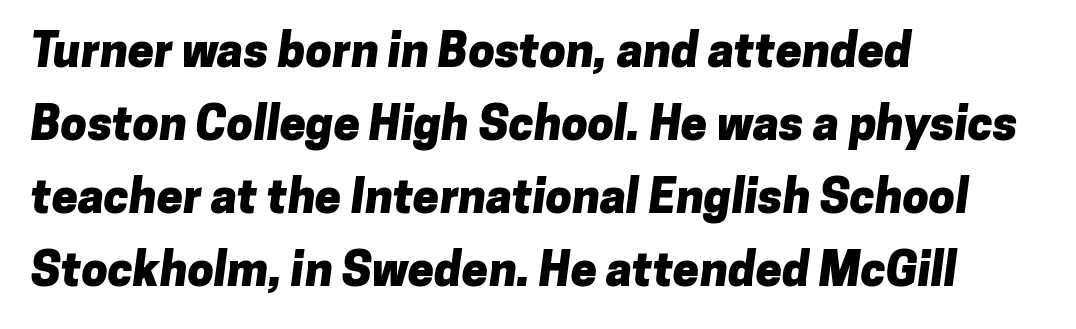
{"serif": "no", "bold": "yes", "weight": "heavy", "width": "normal", "stroke_contrast": "low", "x_height": "medium", "monospaced": "no", "underline": "no", "align": "left", "line_spacing": "normal", "line_spacing_ratio": 1.55, "letter_spacing": "normal", "letter_spacing_em": 0.0, "glyph_px": 47}
